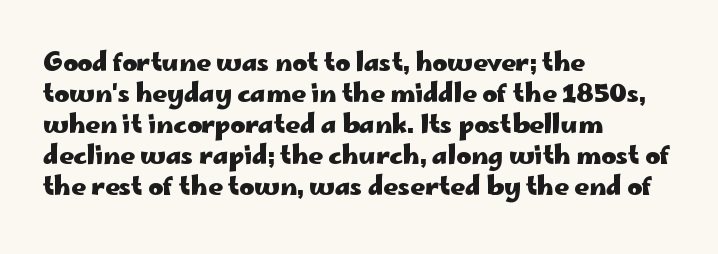
You'd pick this weight for a headline — it's a proper bold. Upright lettering throughout. Nothing unusual about the tracking: characters are spaced as the font intends. Check the space under the baseline: it is left empty.
